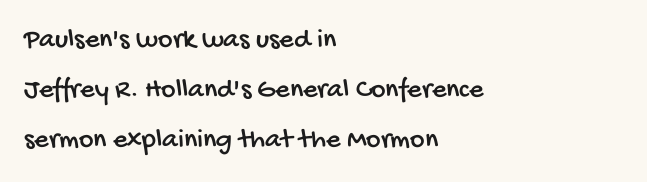
Q: Is the typeface a serif or a sans-serif typeface? A: Sans-serif.
Q: Is the text underlined? A: No.
Q: How is the paragraph aligned? A: Left-aligned.
Q: Is the spacing between letters normal or unusually wide? A: Normal.
Q: Width (condensed, normal, or wide)? A: Condensed.
Q: Stroke contrast? A: Low.
Q: x-height? A: Large.
Q: Monospaced? A: No.
